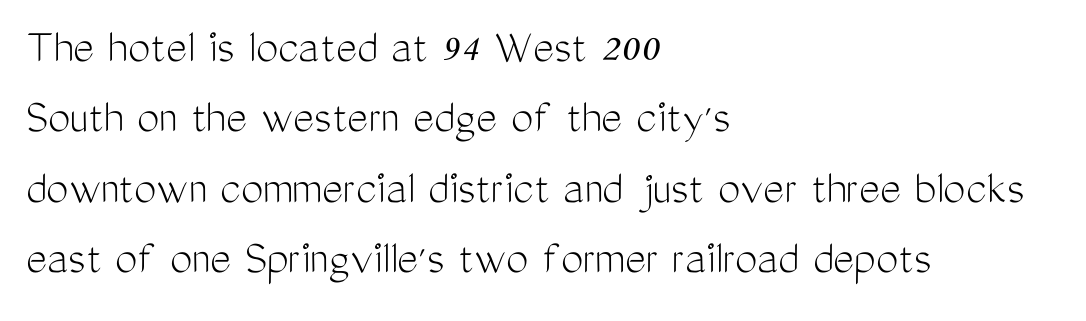
The image shows 50 px light, condensed sans-serif type, upright; set left-aligned, normal line spacing (1.41x), normal letter spacing, not underlined; medium stroke contrast and a medium x-height.
